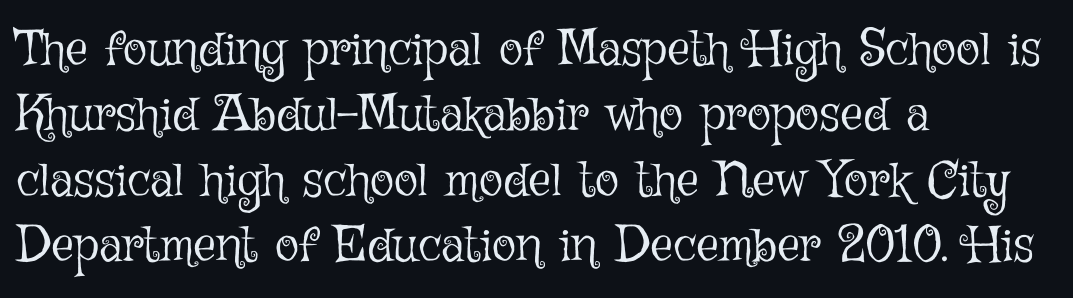
Q: Is the text bold? A: No.
Q: Is the text italic (slanted)? A: No, it is upright.
Q: Is the text underlined? A: No.
Q: How is the paragraph aligned? A: Left-aligned.
Q: Is the spacing between letters normal or unusually wide? A: Normal.
Q: Is the spacing between lines tight, normal or loose? A: Normal.
Q: Width (condensed, normal, or wide)? A: Normal.
Q: Stroke contrast? A: Low.
Q: x-height? A: Medium.
Q: Monospaced? A: No.
